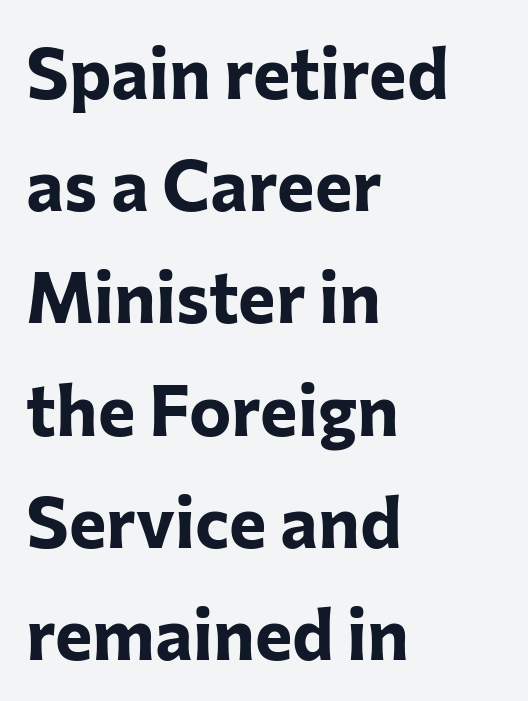
Q: Is the text bold? A: Yes.
Q: Is the text italic (slanted)? A: No, it is upright.
Q: Is the typeface a serif or a sans-serif typeface? A: Sans-serif.
Q: Is the text underlined? A: No.
Q: How is the paragraph aligned? A: Left-aligned.
Q: Is the spacing between letters normal or unusually wide? A: Normal.
Q: Is the spacing between lines tight, normal or loose? A: Normal.
Q: Width (condensed, normal, or wide)? A: Normal.
Q: Stroke contrast? A: Low.
Q: x-height? A: Medium.
Q: Monospaced? A: No.
